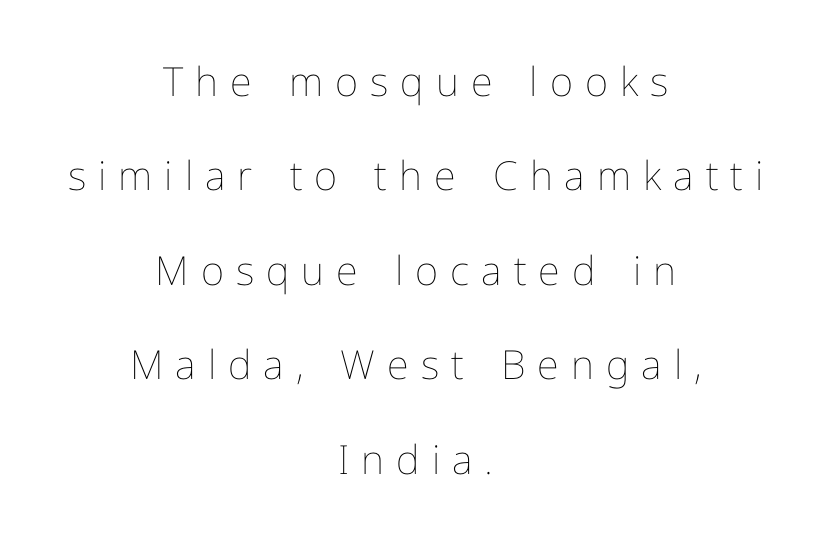
Q: Is the text bold? A: No.
Q: Is the text italic (slanted)? A: No, it is upright.
Q: Is the text underlined? A: No.
Q: How is the paragraph aligned? A: Centered.
Q: Is the spacing between letters normal or unusually wide? A: Unusually wide.
Q: Is the spacing between lines tight, normal or loose? A: Loose.
Q: Width (condensed, normal, or wide)? A: Normal.
Q: Stroke contrast? A: Low.
Q: x-height? A: Medium.
Q: Monospaced? A: No.
